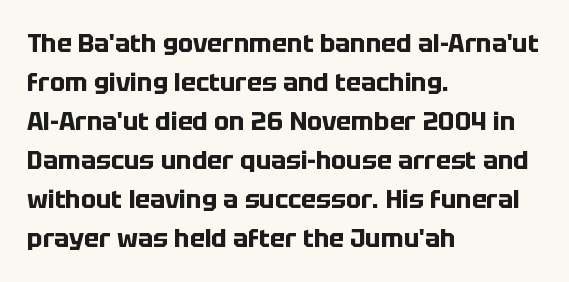
The image shows 25 px bold type, upright; set left-aligned, normal line spacing (1.56x), normal letter spacing, not underlined.
